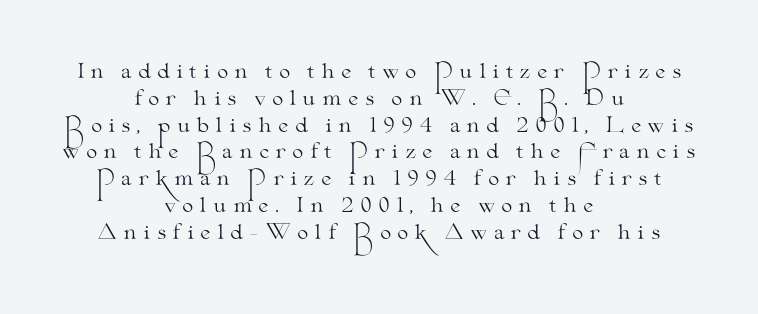
{"italic": "no", "bold": "no", "underline": "no", "align": "center", "line_spacing": "normal", "line_spacing_ratio": 1.34, "letter_spacing": "wide", "letter_spacing_em": 0.29, "glyph_px": 20}
